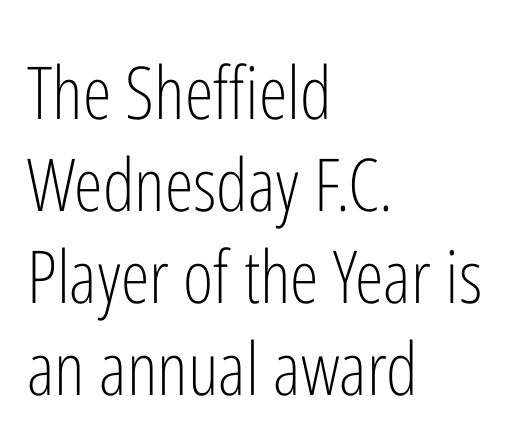
The lines sit at an ordinary, default distance from one another. Underlining? Definitely not there. The strokes are not fattened; the text isn't bold. Leftover space on each line is placed entirely after the last word. Font category for this specimen: sans-serif.
